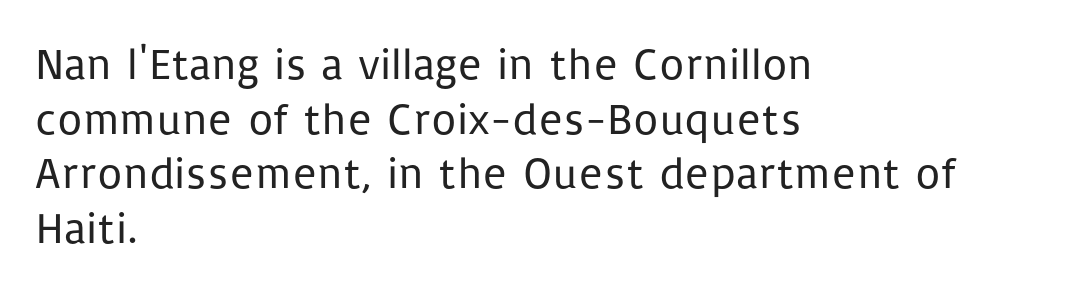
The image shows 44 px regular-weight sans-serif type, upright; set left-aligned, line spacing 1.24x, normal letter spacing, not underlined; low stroke contrast and a medium x-height.
